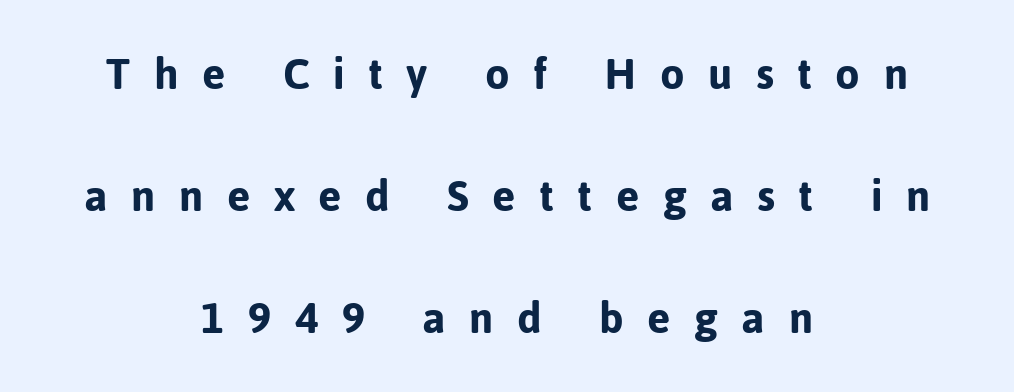
Q: Is the text italic (slanted)? A: No, it is upright.
Q: Is the typeface a serif or a sans-serif typeface? A: Sans-serif.
Q: Is the text underlined? A: No.
Q: How is the paragraph aligned? A: Centered.
Q: Is the spacing between letters normal or unusually wide? A: Unusually wide.
Q: Is the spacing between lines tight, normal or loose? A: Loose.
Q: Width (condensed, normal, or wide)? A: Normal.
Q: Stroke contrast? A: Low.
Q: x-height? A: Medium.
Q: Monospaced? A: No.
